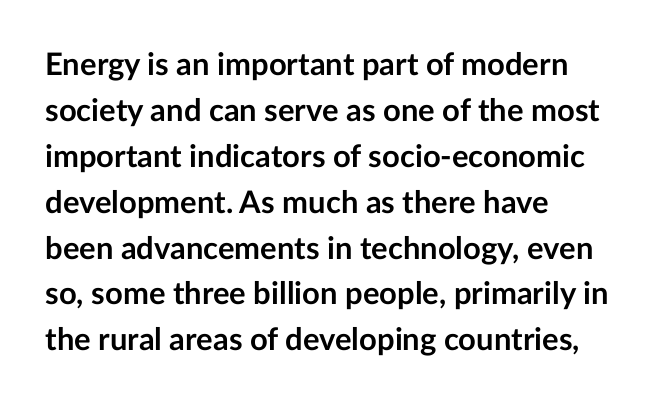
Q: Is the text bold? A: Yes.
Q: Is the text italic (slanted)? A: No, it is upright.
Q: Is the typeface a serif or a sans-serif typeface? A: Sans-serif.
Q: Is the text underlined? A: No.
Q: How is the paragraph aligned? A: Left-aligned.
Q: Is the spacing between letters normal or unusually wide? A: Normal.
Q: Is the spacing between lines tight, normal or loose? A: Normal.
Q: Width (condensed, normal, or wide)? A: Normal.
Q: Stroke contrast? A: Low.
Q: x-height? A: Medium.
Q: Monospaced? A: No.
